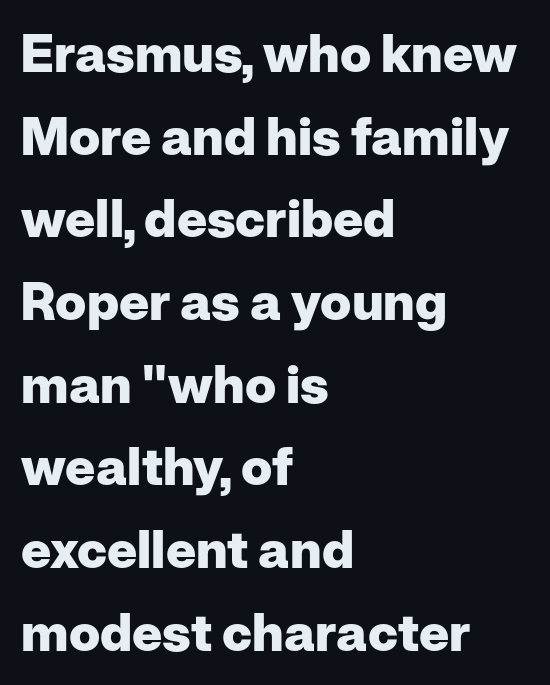
Is there any slant? The stems are plumb. Each line starts at the same left margin while the right side varies. Letterform terminals end flat and unadorned throughout the passage. Honestly, the row spacing looks completely unremarkable. You could not count columns in this text — the font is proportionally spaced. Students, note that the glyphs here touch the page at normal intervals.
